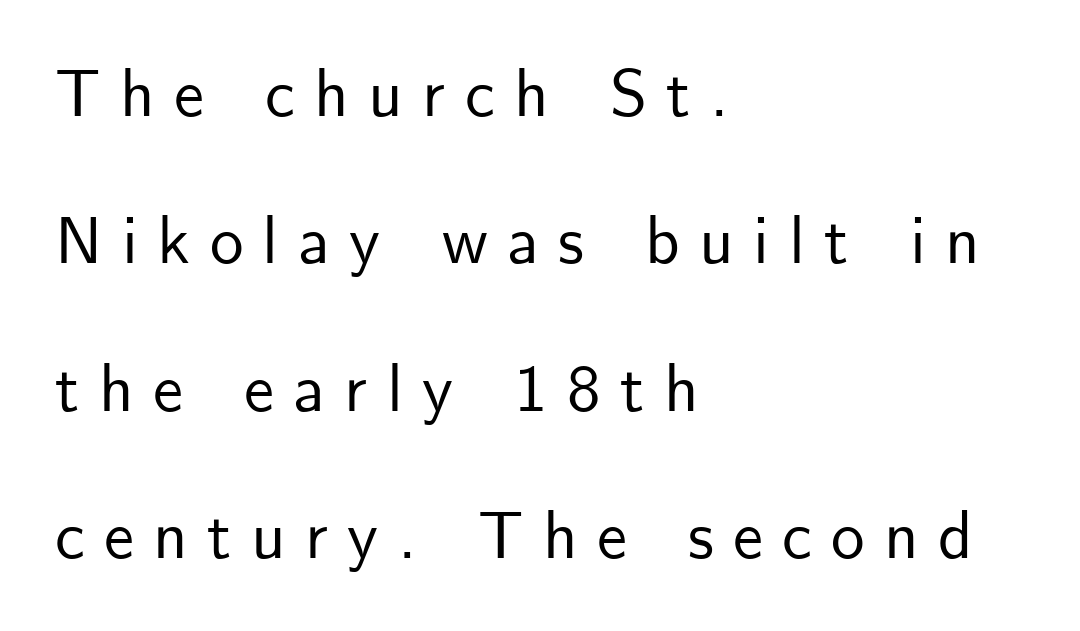
The image shows 67 px sans-serif type, upright; set left-aligned, loose line spacing (2.2x), unusually wide letter spacing (+0.29 em), not underlined; low stroke contrast and a small x-height.
